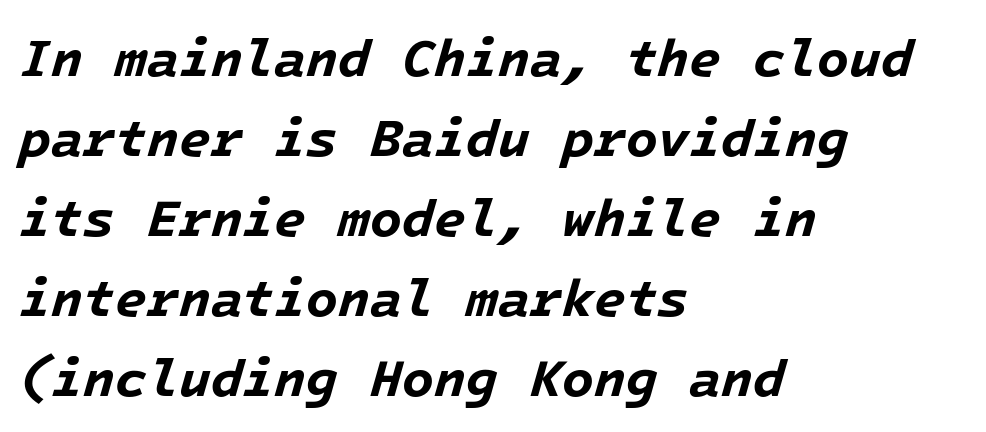
Q: Is the text bold? A: Yes.
Q: Is the text italic (slanted)? A: Yes, it leans right by about 16 degrees.
Q: Is the text underlined? A: No.
Q: How is the paragraph aligned? A: Left-aligned.
Q: Is the spacing between letters normal or unusually wide? A: Normal.
Q: Is the spacing between lines tight, normal or loose? A: Normal.
Q: Width (condensed, normal, or wide)? A: Normal.
Q: Stroke contrast? A: Low.
Q: x-height? A: Medium.
